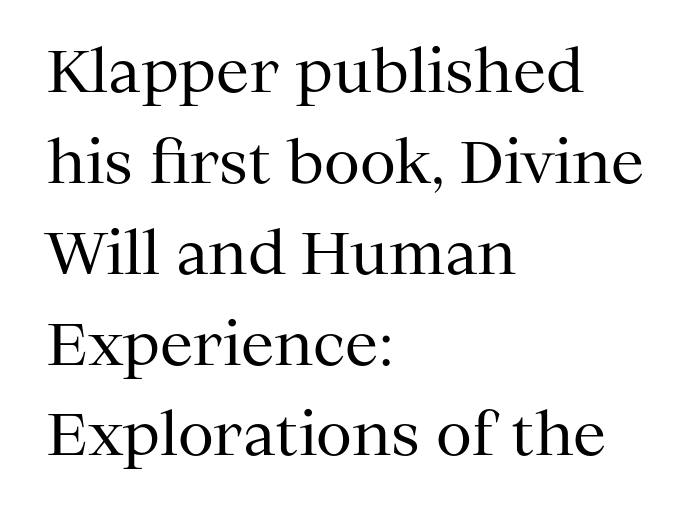
The image shows 59 px regular-weight serif type, upright; set left-aligned, normal line spacing (1.54x), normal letter spacing, not underlined; medium stroke contrast and a medium x-height.
